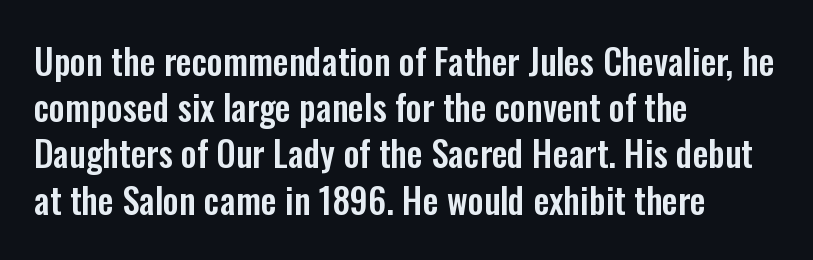
Think of a printed novel: that variable character pitch is what you see here. Typeset ragged right — the left edge is the straight one. Lines of text with bare space underneath. In terms of letterspacing, this is plain default setting. This sample keeps an unexceptional amount of space between lines.
